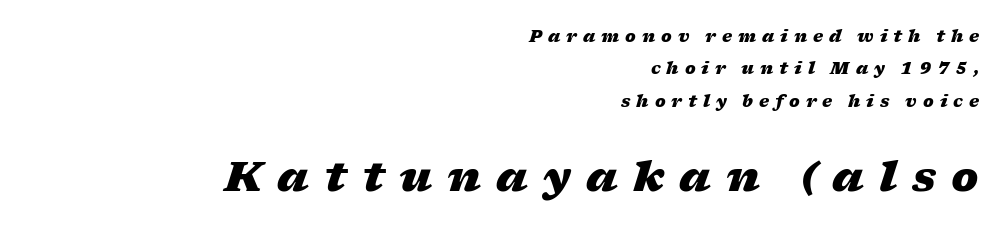
The passage shown stacks its lines with a broad gap. Has an underline been added? It has not. Heavy-handed strokes throughout: this text is bold. The rendering uses natural spacing where letterforms have individual widths. Someone cranked the tracking dial way up on this one. The letters in the lower block stand taller than those in the block above.
